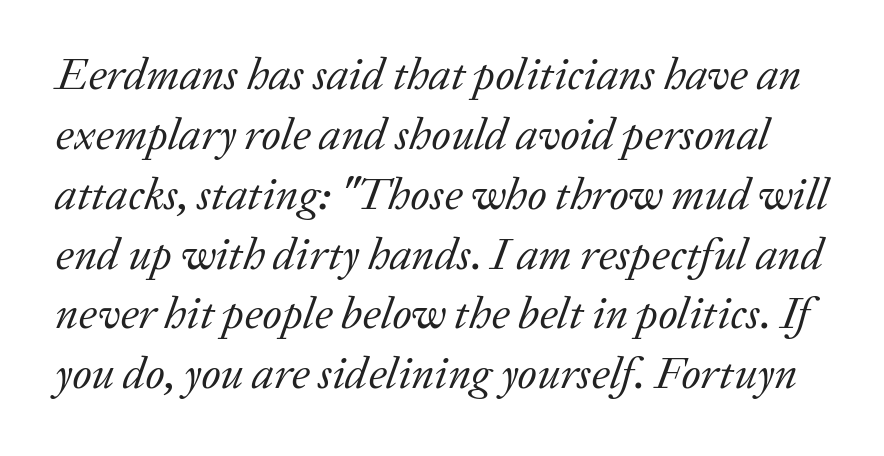
The image shows 45 px regular-weight serif type, italic (leaning right); set normal line spacing (1.33x), normal letter spacing, not underlined; low stroke contrast and a medium x-height.
